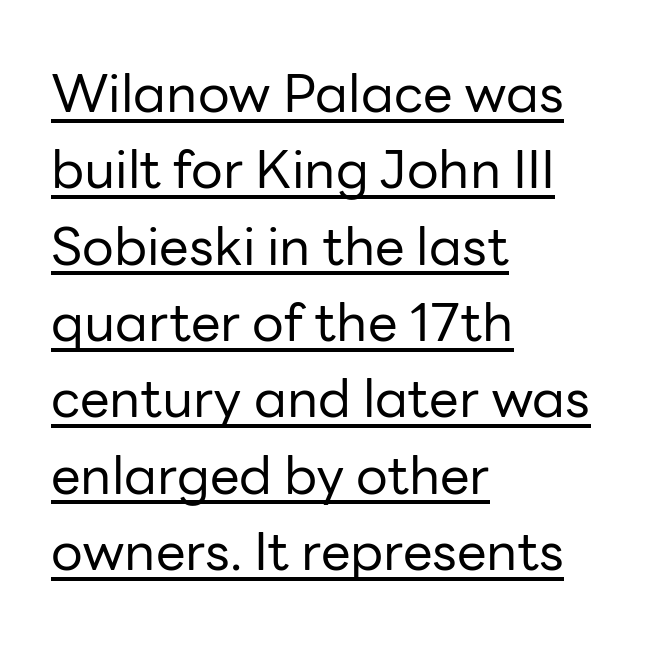
Every row of glyphs begins at an identical x-position on the left. The type is set solid horizontally, with unmodified tracking. Regarding leading, the lines here are spaced in the standard way. The rendered words wear a rule along their underside. The characters display no serif detailing; their extremities are plain.
